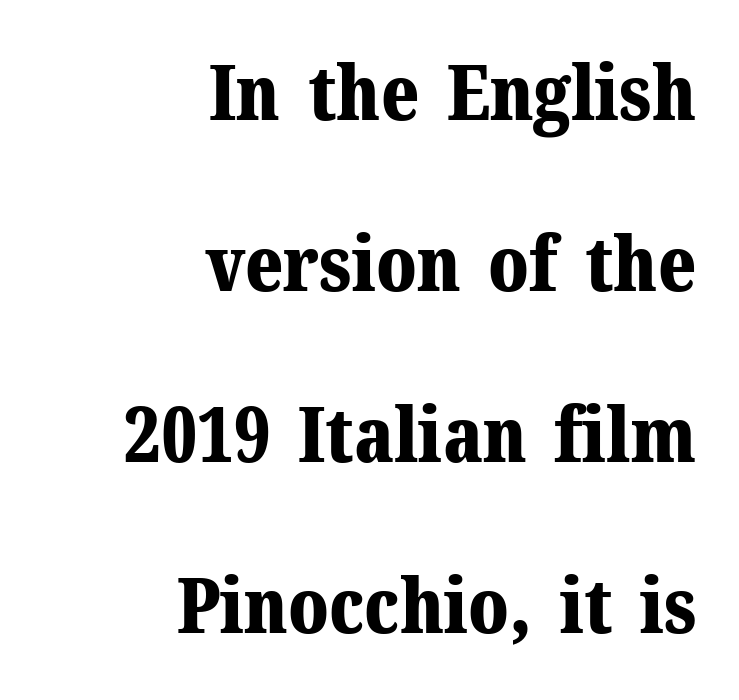
Q: Is the text bold? A: Yes.
Q: Is the text italic (slanted)? A: No, it is upright.
Q: Is the typeface a serif or a sans-serif typeface? A: Serif.
Q: Is the text underlined? A: No.
Q: How is the paragraph aligned? A: Right-aligned.
Q: Is the spacing between letters normal or unusually wide? A: Normal.
Q: Is the spacing between lines tight, normal or loose? A: Loose.
Q: Width (condensed, normal, or wide)? A: Normal.
Q: Stroke contrast? A: Medium.
Q: x-height? A: Medium.
Q: Monospaced? A: No.
